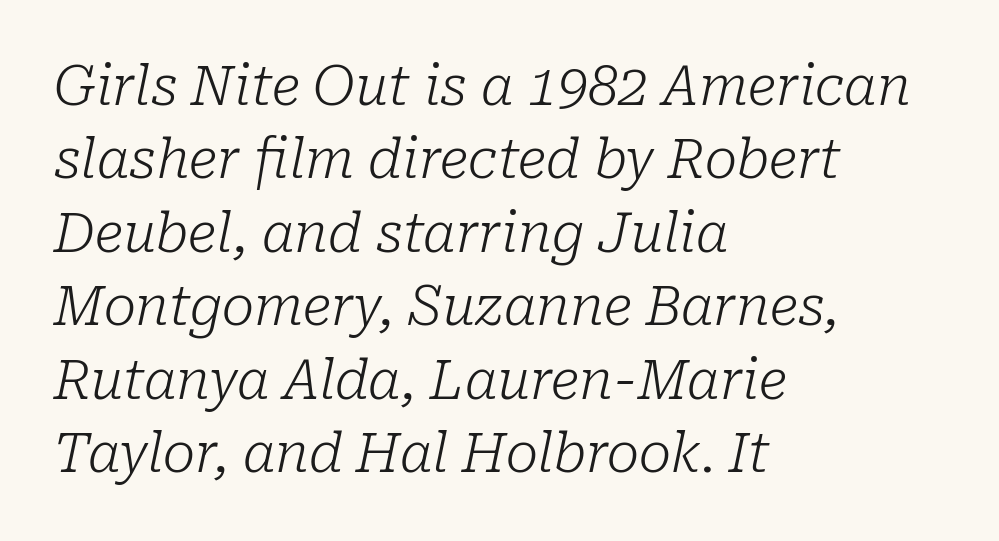
Q: Is the text bold? A: No.
Q: Is the text italic (slanted)? A: Yes, it leans right by about 10 degrees.
Q: Is the typeface a serif or a sans-serif typeface? A: Serif.
Q: Is the text underlined? A: No.
Q: How is the paragraph aligned? A: Left-aligned.
Q: Is the spacing between letters normal or unusually wide? A: Normal.
Q: Is the spacing between lines tight, normal or loose? A: Normal.
Q: Width (condensed, normal, or wide)? A: Normal.
Q: Stroke contrast? A: Low.
Q: x-height? A: Medium.
Q: Monospaced? A: No.
